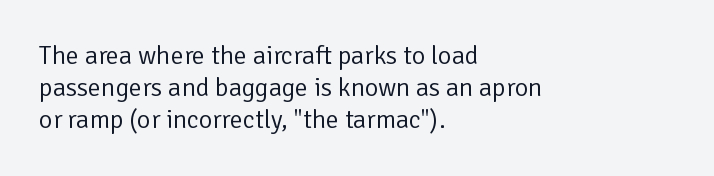
{"italic": "no", "bold": "no", "underline": "no", "align": "left", "line_spacing_ratio": 1.24, "letter_spacing": "normal", "letter_spacing_em": 0.0, "glyph_px": 26}
